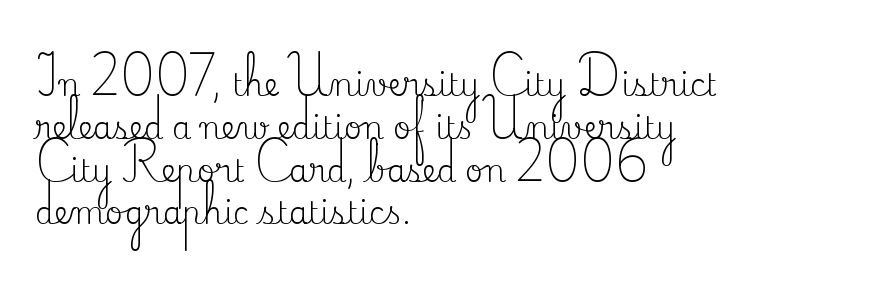
{"serif": "yes", "italic": "no", "bold": "no", "weight": "regular", "width": "normal", "stroke_contrast": "medium", "x_height": "small", "monospaced": "no", "underline": "no", "align": "left", "line_spacing": "normal", "line_spacing_ratio": 1.38, "letter_spacing": "normal", "letter_spacing_em": 0.0, "glyph_px": 31}
